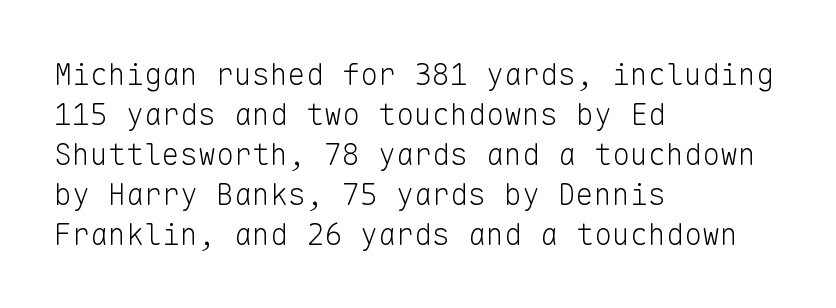
{"serif": "no", "italic": "no", "bold": "no", "weight": "light", "width": "normal", "stroke_contrast": "low", "x_height": "medium", "monospaced": "yes", "underline": "no", "align": "left", "line_spacing": "normal", "line_spacing_ratio": 1.33, "letter_spacing": "normal", "letter_spacing_em": 0.0, "glyph_px": 30}
